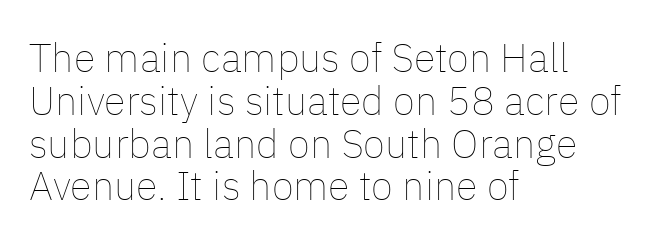
Honestly, the letter spacing is just normal — you wouldn't notice it. Each letter keeps its own natural width here, so spacing adapts to shape. Upright lettering throughout. The face looks like a standard text weight, possibly lighter. The words here are not underlined. A student would call this left alignment; a typographer would say flush left, rag right.
